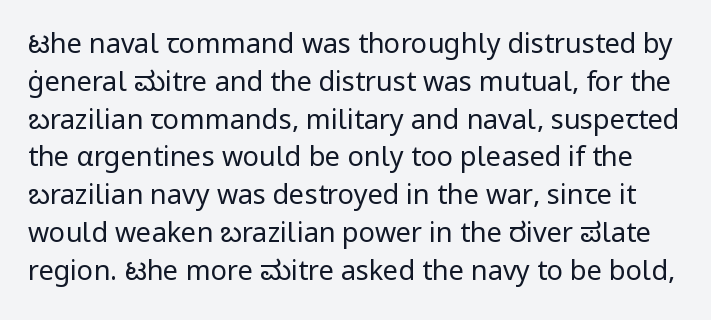
{"italic": "no", "bold": "no", "underline": "no", "line_spacing": "normal", "line_spacing_ratio": 1.4, "letter_spacing": "normal", "letter_spacing_em": 0.0, "glyph_px": 27}
